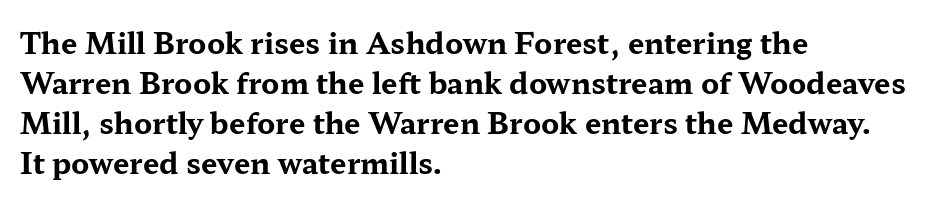
Q: Is the text bold? A: Yes.
Q: Is the text italic (slanted)? A: No, it is upright.
Q: Is the typeface a serif or a sans-serif typeface? A: Serif.
Q: Is the text underlined? A: No.
Q: How is the paragraph aligned? A: Left-aligned.
Q: Is the spacing between letters normal or unusually wide? A: Normal.
Q: Is the spacing between lines tight, normal or loose? A: Normal.
Q: Width (condensed, normal, or wide)? A: Wide.
Q: Stroke contrast? A: Medium.
Q: x-height? A: Medium.
Q: Monospaced? A: No.
